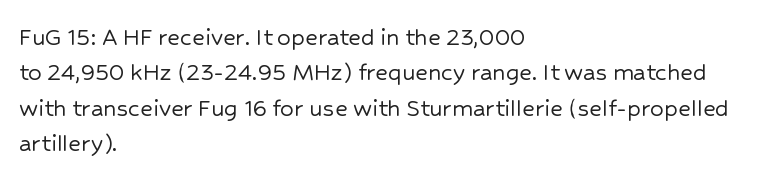
The image shows 27 px text type, upright; set left-aligned, normal line spacing (1.31x), normal letter spacing, not underlined.
